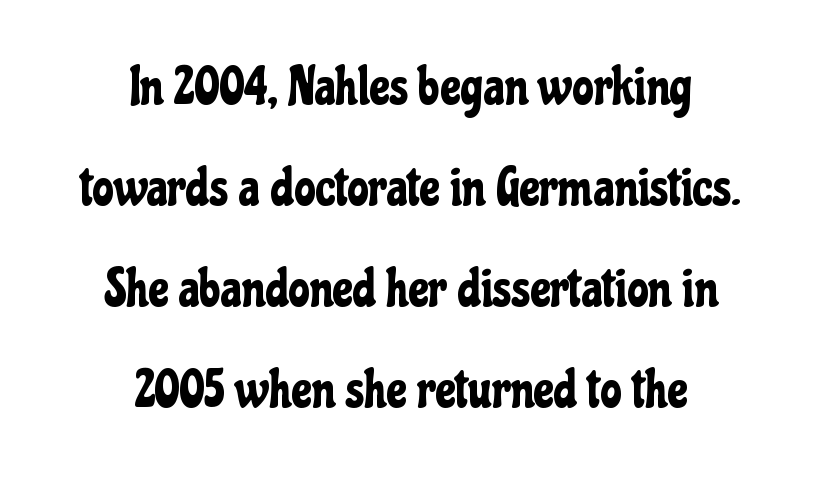
Q: Is the text italic (slanted)? A: No, it is upright.
Q: Is the typeface a serif or a sans-serif typeface? A: Sans-serif.
Q: Is the text underlined? A: No.
Q: How is the paragraph aligned? A: Centered.
Q: Is the spacing between letters normal or unusually wide? A: Normal.
Q: Width (condensed, normal, or wide)? A: Condensed.
Q: Stroke contrast? A: Low.
Q: x-height? A: Medium.
Q: Monospaced? A: No.
